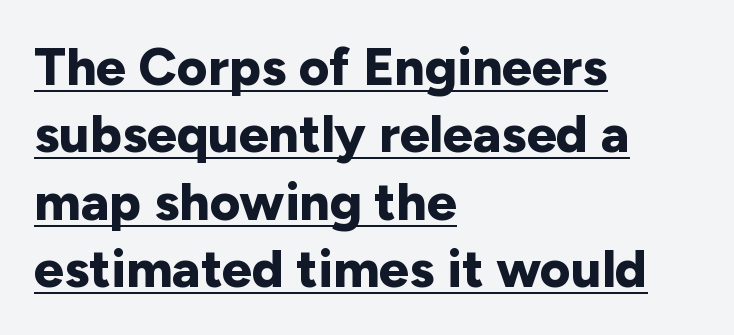
Q: Is the text bold? A: Yes.
Q: Is the text italic (slanted)? A: No, it is upright.
Q: Is the typeface a serif or a sans-serif typeface? A: Sans-serif.
Q: Is the text underlined? A: Yes.
Q: How is the paragraph aligned? A: Left-aligned.
Q: Is the spacing between letters normal or unusually wide? A: Normal.
Q: Is the spacing between lines tight, normal or loose? A: Normal.
Q: Width (condensed, normal, or wide)? A: Normal.
Q: Stroke contrast? A: Low.
Q: x-height? A: Medium.
Q: Monospaced? A: No.
